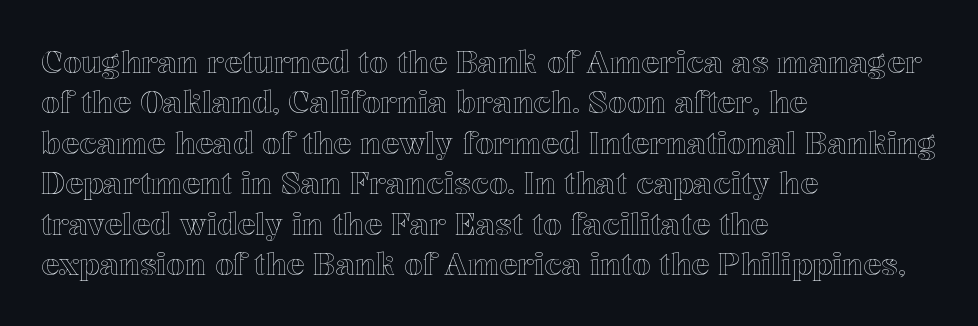
Varying glyph widths throughout — classic text-font behaviour. The passage shown is not underscored anywhere. Short note: letters normally spaced. The typesetter chose a ragged-right arrangement here.
